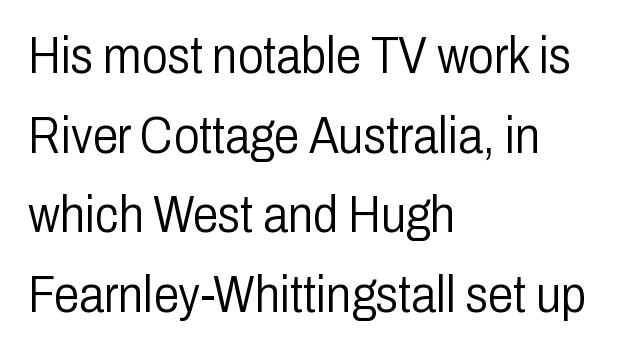
{"serif": "no", "italic": "no", "bold": "no", "weight": "light", "width": "condensed", "stroke_contrast": "low", "x_height": "medium", "monospaced": "no", "underline": "no", "align": "left", "line_spacing": "normal", "line_spacing_ratio": 1.56, "letter_spacing": "normal", "letter_spacing_em": 0.0, "glyph_px": 51}
